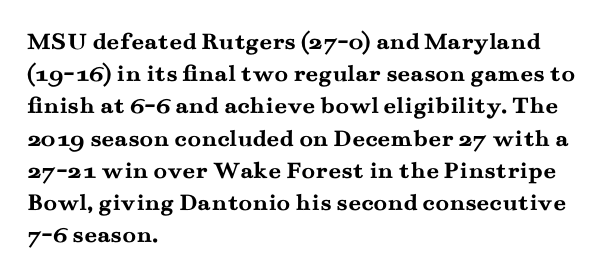
The lines sit at an ordinary, default distance from one another. Italic? Not at all — the glyphs are vertical. This rendering leaves character spacing at its baseline value. A student would call this left alignment; a typographer would say flush left, rag right.
